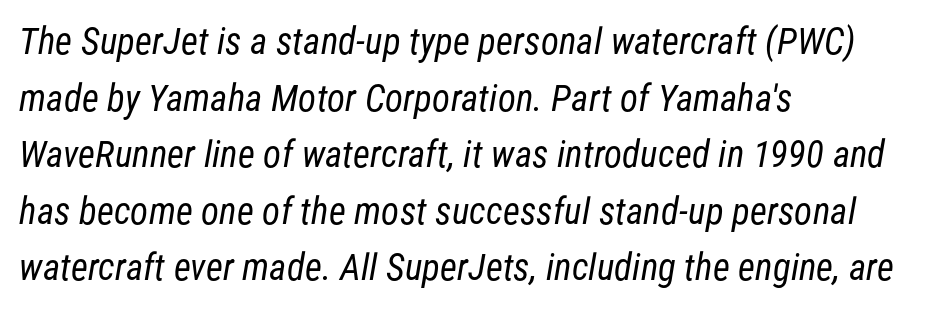
No extra tracking has been applied to these lines. Observe the absence of serifs on each vertical stroke in this sample. On a weight scale, this lands at 450 or below. The text block is weighted toward the left margin, trailing off unevenly rightward. Each row of text sits above clean, open space.
